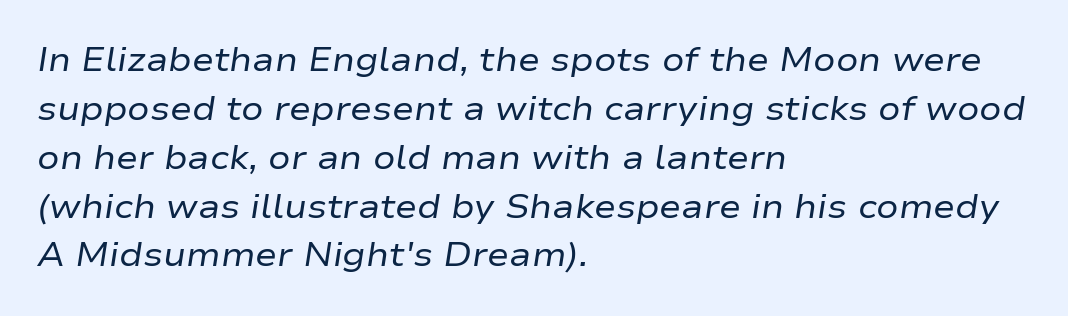
The image shows 33 px regular-weight, wide type, italic (leaning right); set left-aligned, normal line spacing (1.48x), normal letter spacing, not underlined; low stroke contrast and a medium x-height.
